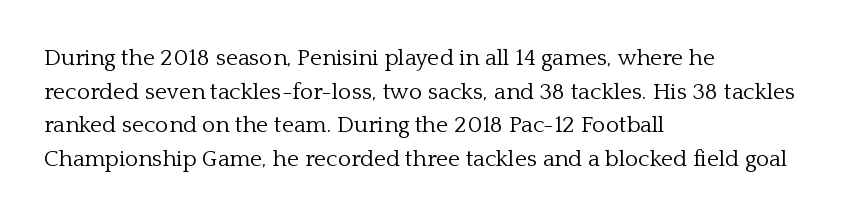
What stands out about the letter spacing? Nothing — it is the standard amount. Type without underlining. You can tell it's not italic because the verticals are truly vertical. Is there much room between lines? A standard amount, neither cramped nor airy.
